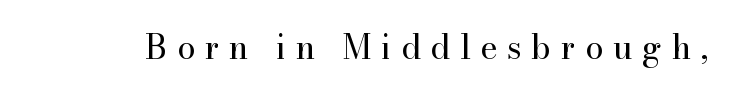
The image shows 33 px regular-weight serif type, upright; set unusually wide letter spacing (+0.29 em), not underlined; high stroke contrast and a small x-height.
